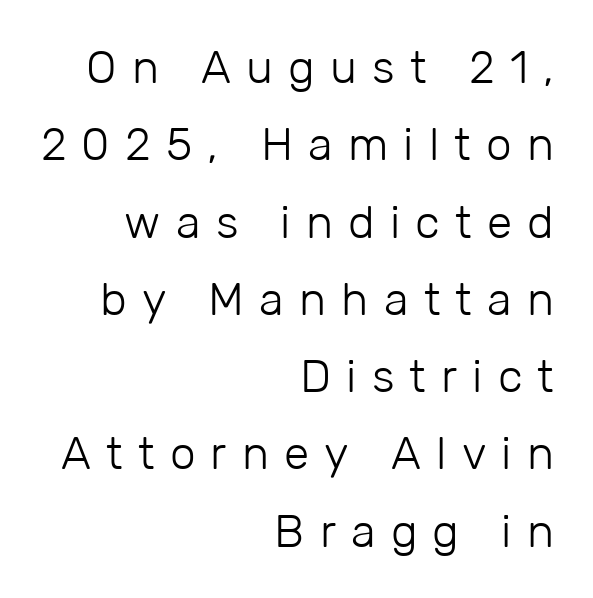
{"serif": "no", "italic": "no", "bold": "no", "weight": "light", "width": "normal", "stroke_contrast": "low", "x_height": "medium", "monospaced": "no", "underline": "no", "align": "right", "line_spacing": "normal", "line_spacing_ratio": 1.68, "letter_spacing": "wide", "letter_spacing_em": 0.33, "glyph_px": 46}
